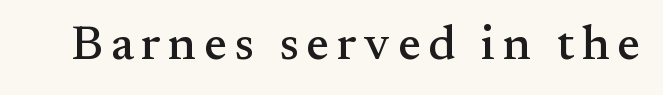
{"serif": "yes", "italic": "no", "width": "normal", "stroke_contrast": "medium", "x_height": "small", "monospaced": "no", "underline": "no", "glyph_px": 48}
